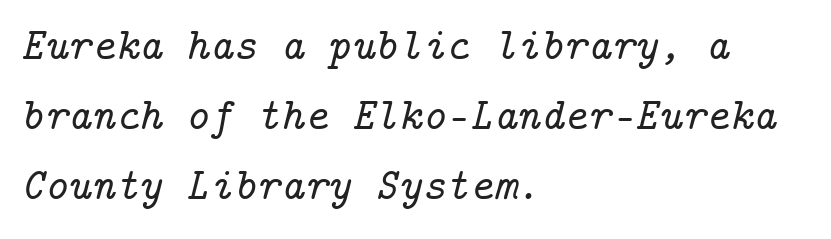
{"serif": "yes", "italic": "yes", "lean": "right", "slant_degrees": 14, "width": "normal", "stroke_contrast": "low", "x_height": "medium", "underline": "no", "align": "left", "line_spacing": "normal", "line_spacing_ratio": 1.56, "letter_spacing": "normal", "letter_spacing_em": 0.0, "glyph_px": 45}
